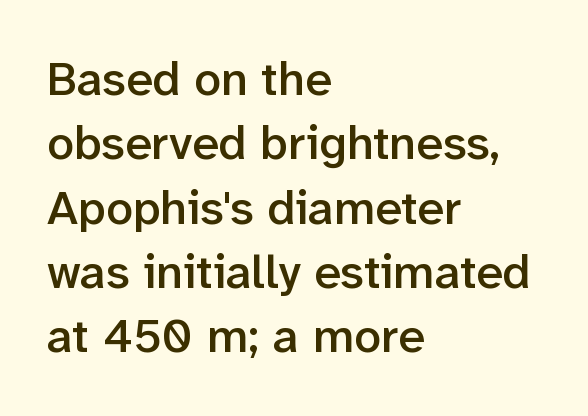
{"serif": "no", "italic": "no", "bold": "semi", "weight": "semibold", "width": "normal", "stroke_contrast": "low", "x_height": "medium", "monospaced": "no", "underline": "no", "align": "left", "line_spacing": "normal", "line_spacing_ratio": 1.34, "letter_spacing": "normal", "letter_spacing_em": 0.0, "glyph_px": 48}
